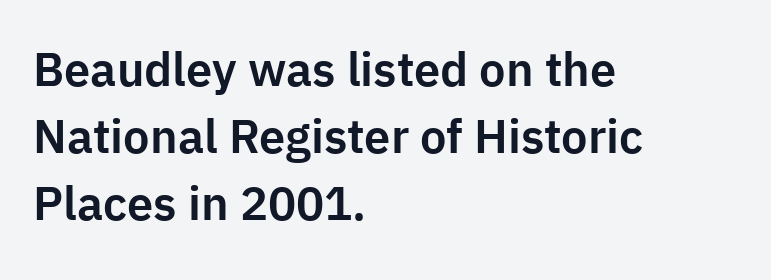
Q: Is the text italic (slanted)? A: No, it is upright.
Q: Is the typeface a serif or a sans-serif typeface? A: Sans-serif.
Q: Is the text underlined? A: No.
Q: How is the paragraph aligned? A: Left-aligned.
Q: Is the spacing between letters normal or unusually wide? A: Normal.
Q: Is the spacing between lines tight, normal or loose? A: Normal.
Q: Width (condensed, normal, or wide)? A: Normal.
Q: Stroke contrast? A: Low.
Q: x-height? A: Medium.
Q: Monospaced? A: No.
